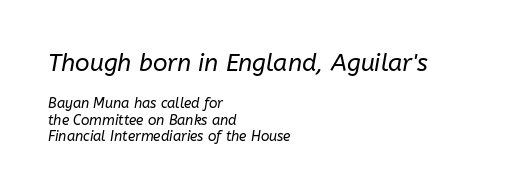
{"italic": "yes", "lean": "right", "slant_degrees": 10, "bold": "no", "underline": "no", "align": "left", "line_spacing_ratio": 1.17, "letter_spacing": "normal", "letter_spacing_em": 0.0, "larger_block": "first", "size_ratio": 1.71, "glyph_px": 24}
